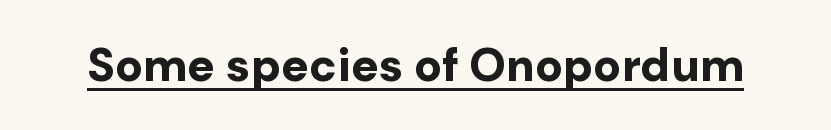
{"serif": "no", "italic": "no", "bold": "yes", "weight": "bold", "width": "normal", "stroke_contrast": "low", "x_height": "medium", "monospaced": "no", "underline": "yes", "letter_spacing": "normal", "letter_spacing_em": 0.0, "glyph_px": 46}
